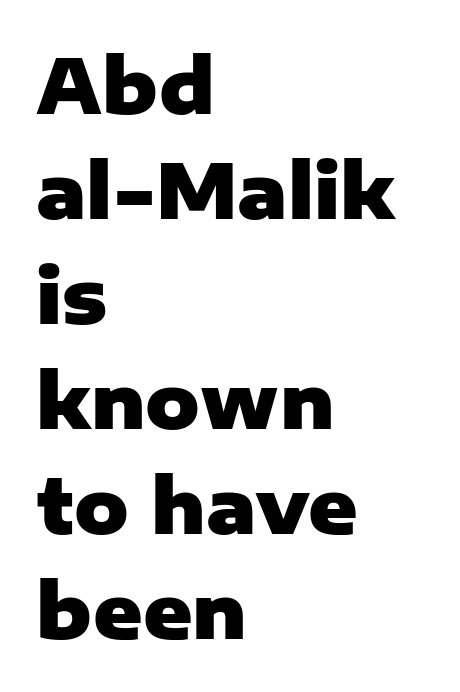
Q: Is the text bold? A: Yes.
Q: Is the text italic (slanted)? A: No, it is upright.
Q: Is the typeface a serif or a sans-serif typeface? A: Sans-serif.
Q: Is the text underlined? A: No.
Q: How is the paragraph aligned? A: Left-aligned.
Q: Is the spacing between letters normal or unusually wide? A: Normal.
Q: Is the spacing between lines tight, normal or loose? A: Normal.
Q: Width (condensed, normal, or wide)? A: Normal.
Q: Stroke contrast? A: Low.
Q: x-height? A: Medium.
Q: Monospaced? A: No.
